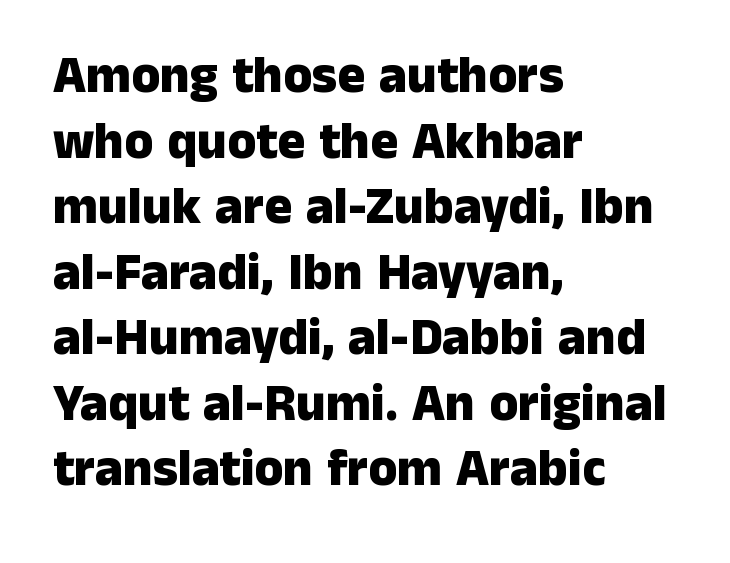
Q: Is the text bold? A: Yes.
Q: Is the text italic (slanted)? A: No, it is upright.
Q: Is the typeface a serif or a sans-serif typeface? A: Sans-serif.
Q: Is the text underlined? A: No.
Q: How is the paragraph aligned? A: Left-aligned.
Q: Is the spacing between letters normal or unusually wide? A: Normal.
Q: Is the spacing between lines tight, normal or loose? A: Normal.
Q: Width (condensed, normal, or wide)? A: Normal.
Q: Stroke contrast? A: Low.
Q: x-height? A: Medium.
Q: Monospaced? A: No.
